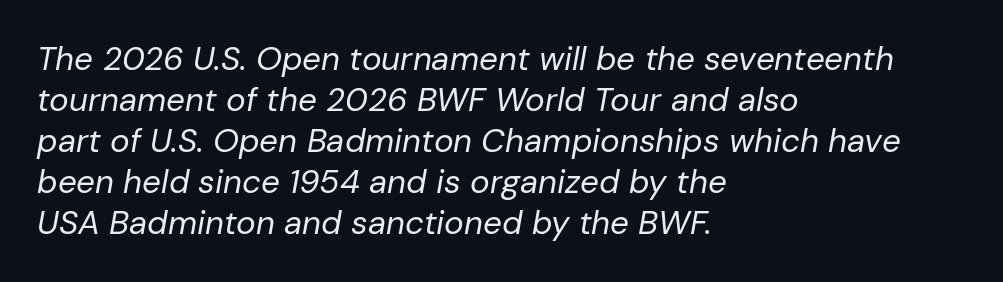
Q: Is the text bold? A: No.
Q: Is the text italic (slanted)? A: Yes, it leans right by about 10 degrees.
Q: Is the text underlined? A: No.
Q: How is the paragraph aligned? A: Left-aligned.
Q: Is the spacing between letters normal or unusually wide? A: Normal.
Q: Width (condensed, normal, or wide)? A: Normal.
Q: Stroke contrast? A: Low.
Q: x-height? A: Medium.
Q: Monospaced? A: No.
